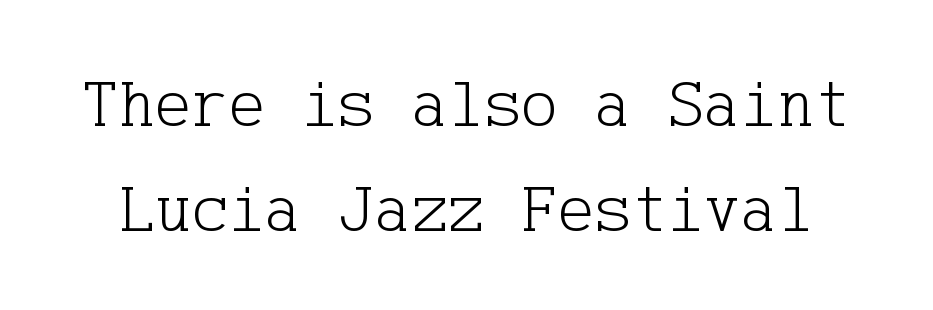
Q: Is the text bold? A: No.
Q: Is the text italic (slanted)? A: No, it is upright.
Q: Is the typeface a serif or a sans-serif typeface? A: Serif.
Q: Is the text underlined? A: No.
Q: Is the spacing between letters normal or unusually wide? A: Normal.
Q: Is the spacing between lines tight, normal or loose? A: Normal.
Q: Width (condensed, normal, or wide)? A: Normal.
Q: Stroke contrast? A: Low.
Q: x-height? A: Medium.
